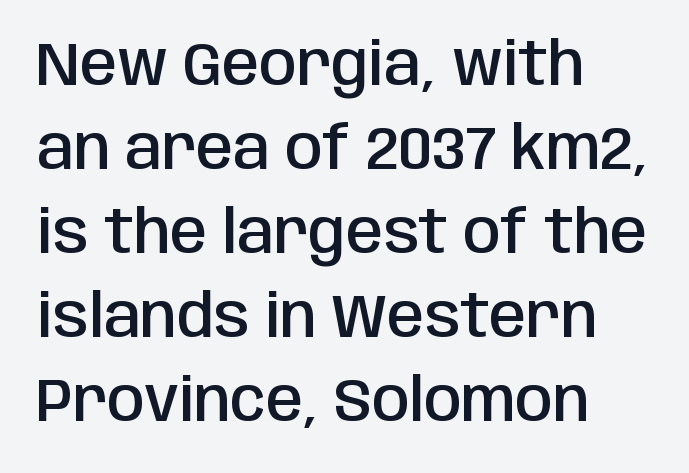
The image shows 60 px semibold, condensed sans-serif type, upright; set left-aligned, normal line spacing (1.4x), normal letter spacing, not underlined; low stroke contrast and a large x-height.
